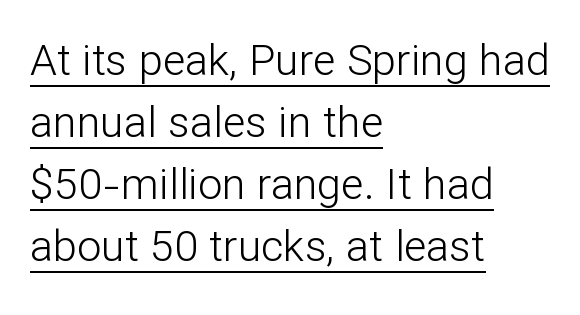
{"serif": "no", "italic": "no", "bold": "no", "weight": "light", "width": "normal", "stroke_contrast": "low", "x_height": "medium", "monospaced": "no", "underline": "yes", "align": "left", "line_spacing": "normal", "line_spacing_ratio": 1.44, "letter_spacing": "normal", "letter_spacing_em": 0.0, "glyph_px": 43}
